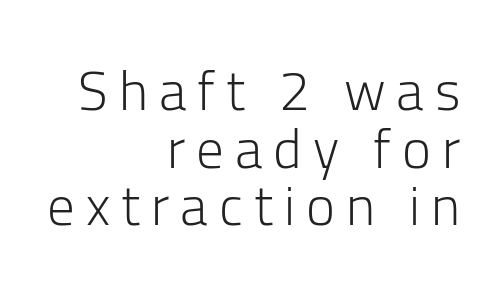
Substantial extra tracking has been applied to these lines. In CSS terms this would be text-align: right. Ordinary non-slanted type is in use. Varying glyph widths throughout — classic text-font behaviour.
